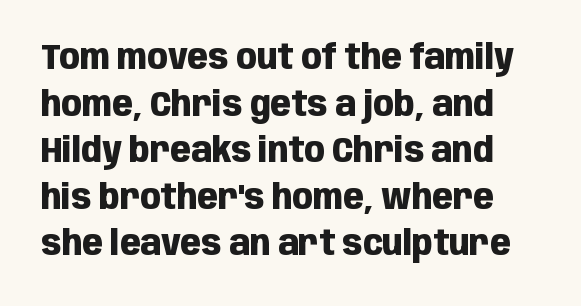
The image shows 34 px heavy, condensed sans-serif type, upright; set normal line spacing (1.37x), normal letter spacing, not underlined; low stroke contrast and a large x-height.
